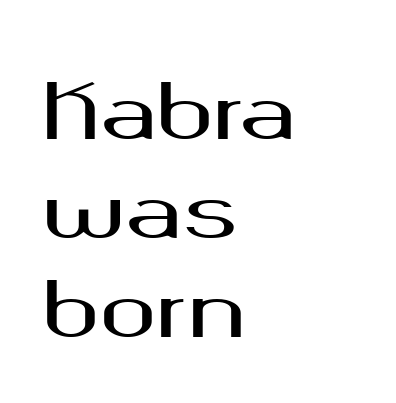
Q: Is the text italic (slanted)? A: No, it is upright.
Q: Is the typeface a serif or a sans-serif typeface? A: Sans-serif.
Q: Is the text underlined? A: No.
Q: How is the paragraph aligned? A: Left-aligned.
Q: Is the spacing between letters normal or unusually wide? A: Normal.
Q: Is the spacing between lines tight, normal or loose? A: Normal.
Q: Width (condensed, normal, or wide)? A: Wide.
Q: Stroke contrast? A: Medium.
Q: x-height? A: Medium.
Q: Monospaced? A: No.
